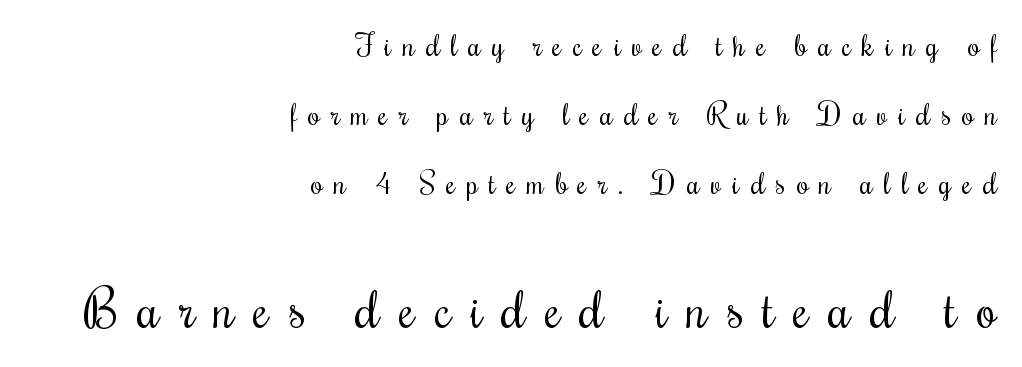
This is serif lettering, the kind often seen in printed books. Does the copy run flush right? Yes — the right margin is perfectly even. Each letter keeps its own natural width here, so spacing adapts to shape. Heaviness? Minimal to ordinary, like unemphasized prose. Vertical spacing — loose.
